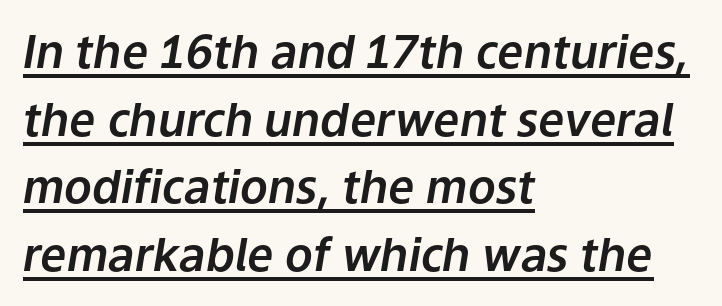
Q: Is the text italic (slanted)? A: Yes, it leans right by about 9 degrees.
Q: Is the text underlined? A: Yes.
Q: How is the paragraph aligned? A: Left-aligned.
Q: Is the spacing between letters normal or unusually wide? A: Normal.
Q: Is the spacing between lines tight, normal or loose? A: Normal.
Q: Width (condensed, normal, or wide)? A: Normal.
Q: Stroke contrast? A: Low.
Q: x-height? A: Medium.
Q: Monospaced? A: No.
